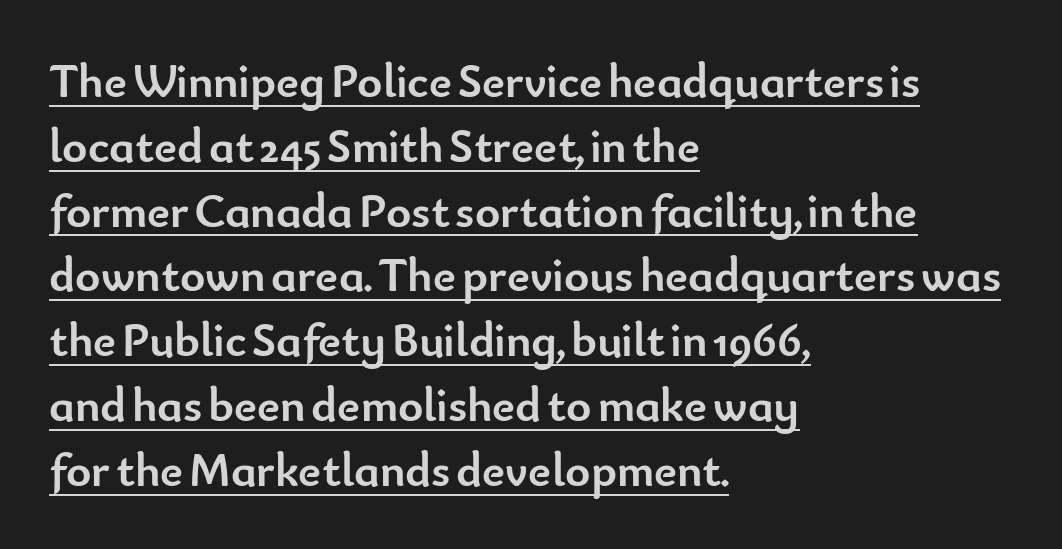
{"serif": "no", "italic": "no", "bold": "yes", "weight": "semibold", "width": "normal", "stroke_contrast": "low", "x_height": "small", "monospaced": "no", "underline": "yes", "align": "left", "line_spacing": "normal", "line_spacing_ratio": 1.35, "letter_spacing": "normal", "letter_spacing_em": 0.0, "glyph_px": 48}
